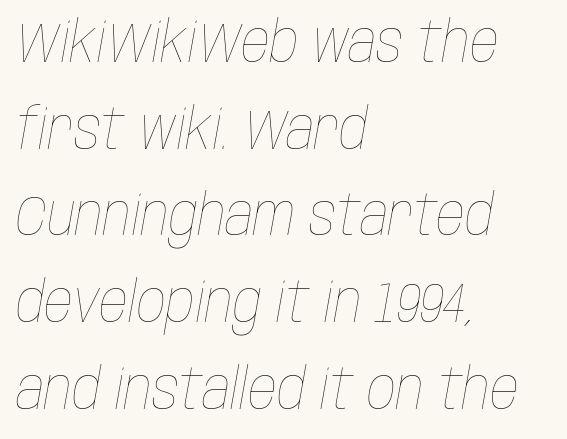
The gaps between neighbouring characters are ordinary and unremarkable. Is this a heavy cut? Hardly; it is regular or lighter. You could not count columns in this text — the font is proportionally spaced. Descenders are the only things crossing below the line. The passage is arranged the way most books set body copy — flush left. This sample keeps an unexceptional amount of space between lines.
